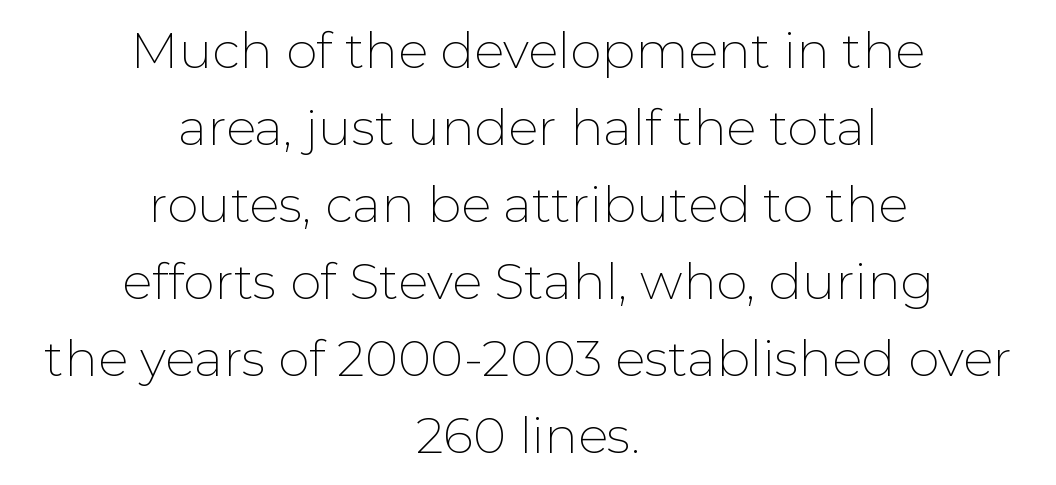
The image shows 50 px thin sans-serif type, upright; set centered, normal line spacing (1.54x), normal letter spacing, not underlined; low stroke contrast and a medium x-height.
